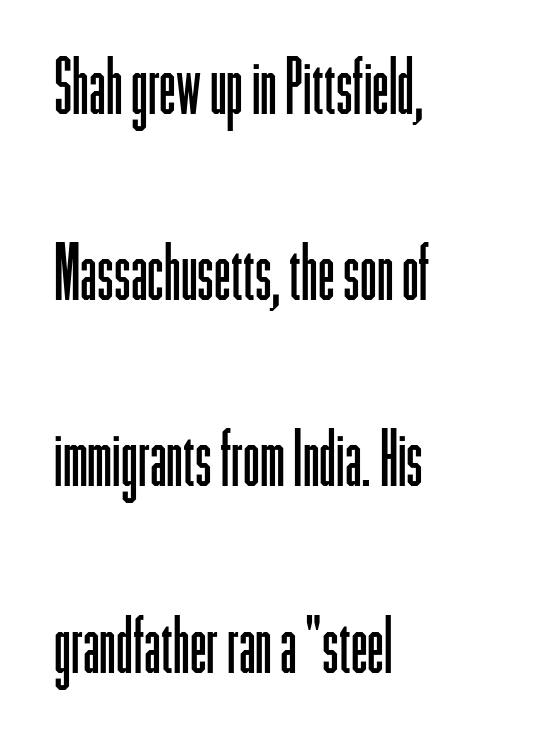
Widely set lines give the paragraph a tall, airy silhouette. Nobody drew a line under any word here. Unbolded letterforms with no extra heft. Varying glyph widths throughout — classic text-font behaviour. Notice how the passage keeps a crisp vertical edge on the left only. Note: no serifs on the glyphs.
